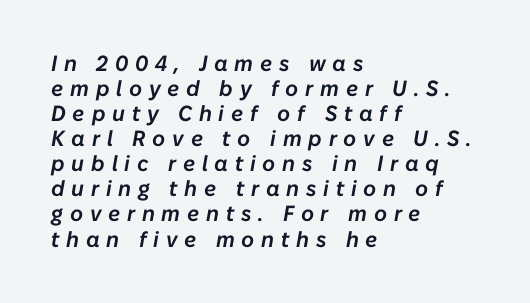
A typesetter would mark this as italic. The leading is snug, giving the passage a crowded texture. The rendering inserts visible extra space after every character. The words here are not underlined. If you drew a ruler down the left edge, every line would touch it.
